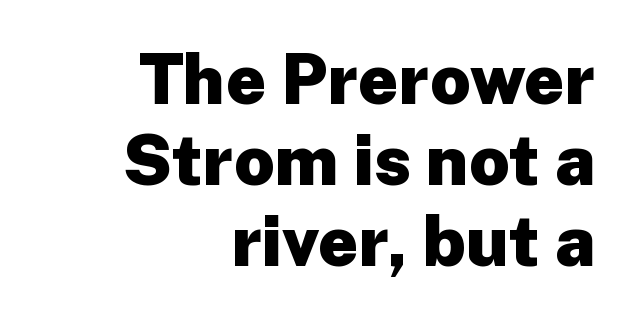
{"serif": "no", "italic": "no", "bold": "yes", "weight": "heavy", "width": "normal", "stroke_contrast": "low", "x_height": "medium", "monospaced": "no", "underline": "no", "align": "right", "line_spacing_ratio": 1.16, "letter_spacing": "normal", "letter_spacing_em": 0.0, "glyph_px": 70}
